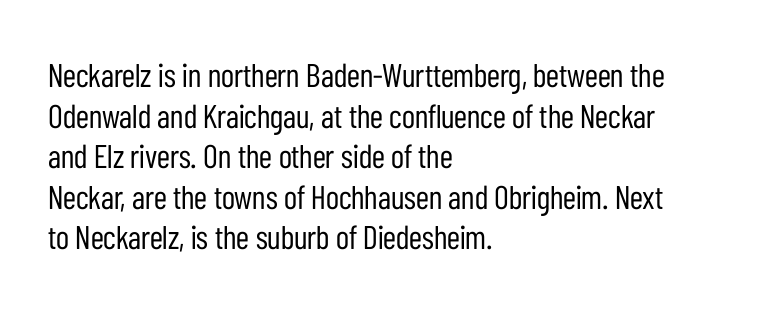
The words here are not underlined. Are there feet on the stems? There aren't — it's a sans. Does the lettering tilt? It doesn't — this is upright. Varying glyph widths throughout — classic text-font behaviour. The strokes are not fattened; the text isn't bold.
